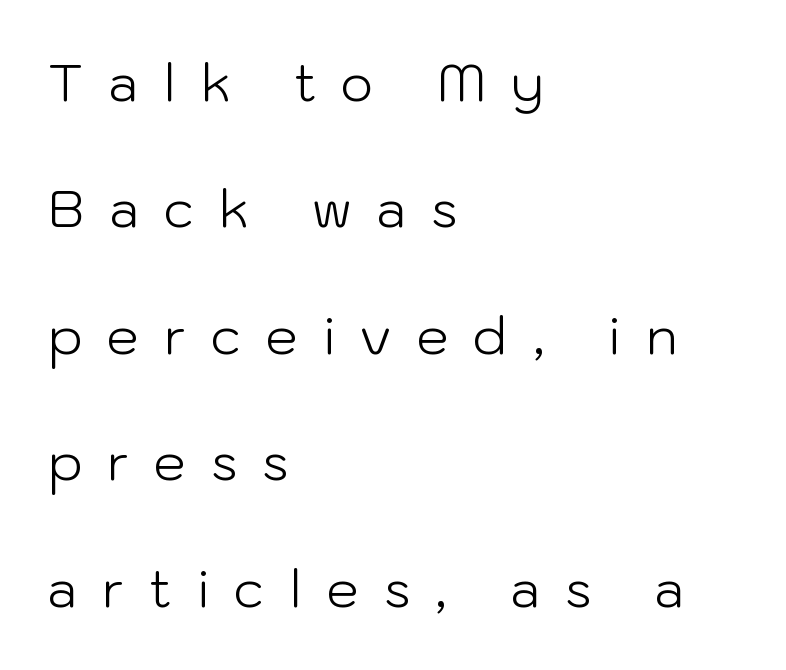
Caption: expanded tracking, letters set apart. Characters remain perfectly vertical along every line. Unbolded letterforms with no extra heft. The lines are quadded left.
